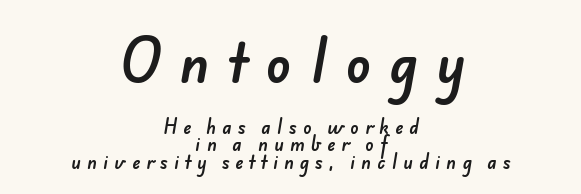
{"serif": "no", "width": "normal", "stroke_contrast": "low", "x_height": "small", "monospaced": "no", "underline": "no", "align": "center", "line_spacing": "tight", "line_spacing_ratio": 1.04, "letter_spacing": "wide", "letter_spacing_em": 0.37, "larger_block": "first", "size_ratio": 3.06, "glyph_px": 52}
